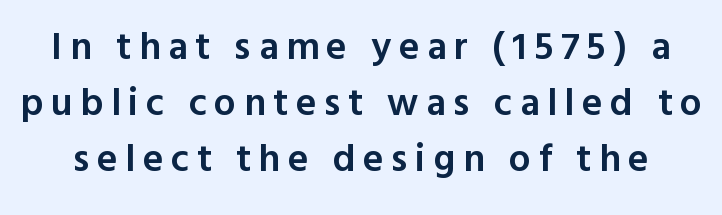
Q: Is the text bold? A: Semi-bold.
Q: Is the text italic (slanted)? A: No, it is upright.
Q: Is the typeface a serif or a sans-serif typeface? A: Sans-serif.
Q: Is the text underlined? A: No.
Q: Is the spacing between lines tight, normal or loose? A: Normal.
Q: Width (condensed, normal, or wide)? A: Normal.
Q: x-height? A: Medium.
Q: Monospaced? A: No.
